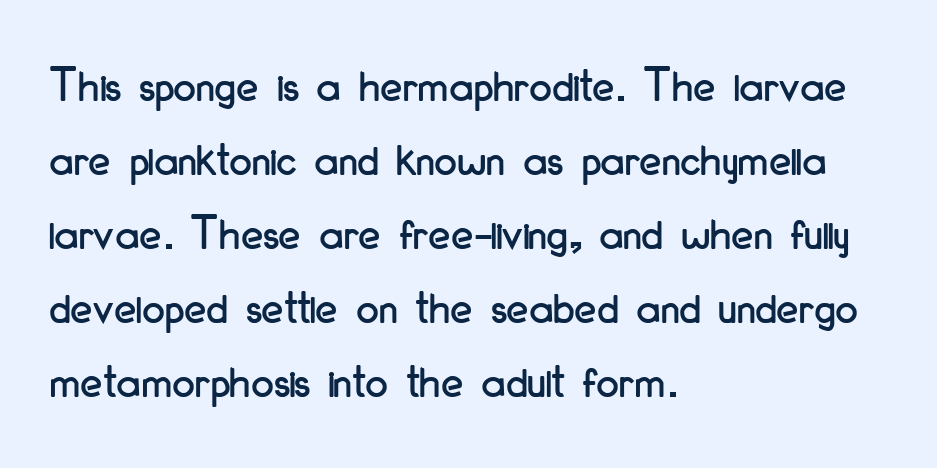
Proportional: the letters do not fall into vertical columns. Nope, no serifs anywhere on these letters. One-word summary of the alignment: left. The lettering holds an erect, upright posture throughout. The type is set solid horizontally, with unmodified tracking.
